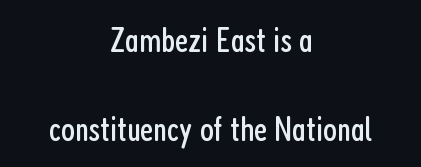
The image shows 36 px regular-weight, condensed sans-serif type, upright; set centered, loose line spacing (2.48x), normal letter spacing, not underlined; low stroke contrast and a medium x-height.
